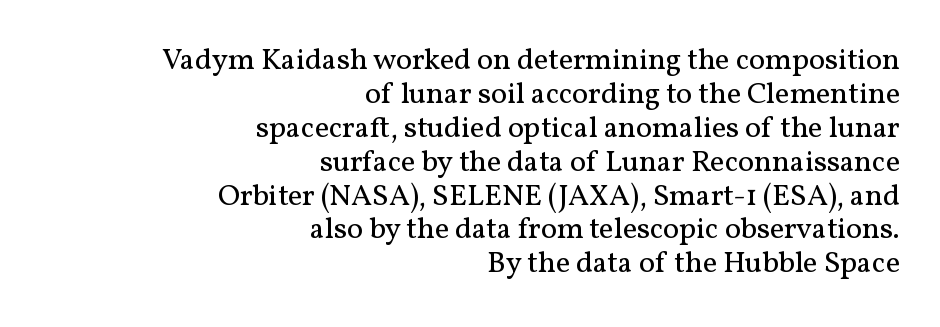
A typesetter would call this proportional, since set widths differ per character. The typography opts for an upright posture over an oblique one. This is not heavy type; no bold has been used. The designer went with a serif here, giving each stem small feet. A typesetter would call this zero additional tracking.
